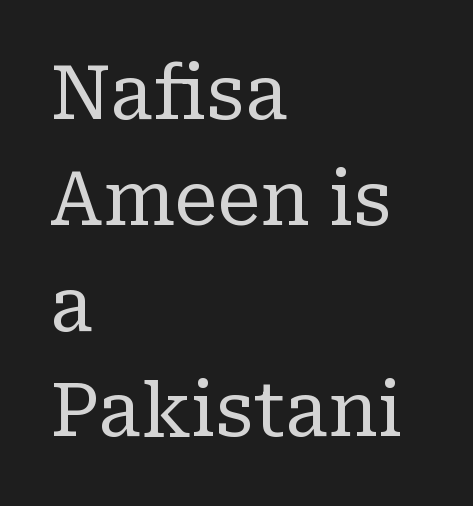
{"serif": "yes", "italic": "no", "bold": "no", "weight": "regular", "width": "normal", "stroke_contrast": "low", "x_height": "medium", "monospaced": "no", "underline": "no", "align": "left", "line_spacing": "normal", "line_spacing_ratio": 1.43, "letter_spacing": "normal", "letter_spacing_em": 0.0, "glyph_px": 74}
